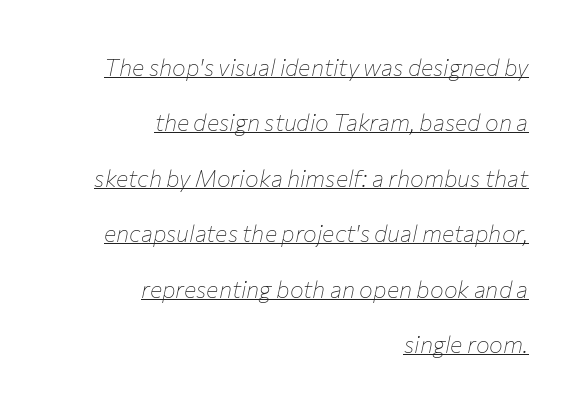
Q: Is the text bold? A: No.
Q: Is the text italic (slanted)? A: Yes, it leans right by about 12 degrees.
Q: Is the text underlined? A: Yes.
Q: How is the paragraph aligned? A: Right-aligned.
Q: Is the spacing between letters normal or unusually wide? A: Normal.
Q: Is the spacing between lines tight, normal or loose? A: Loose.
